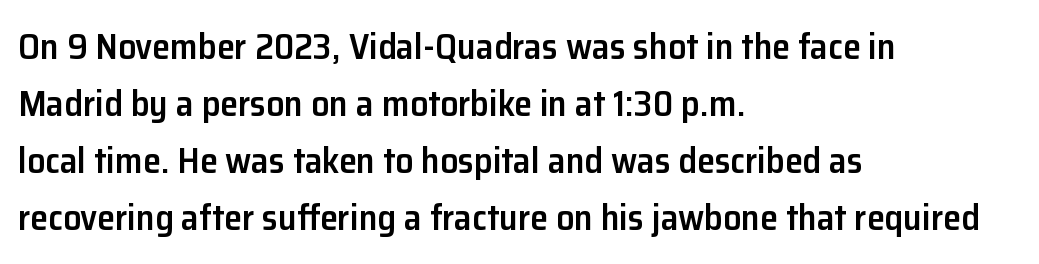
How heavy is the stroke? Medium-heavy — a semibold, shy of bold. If you drew a line through each stem, it would be perfectly vertical. Bare-footed words on every line. The font family rendered here belongs to the sans-serif group. Quick note: interline space is typical. Where is the straight margin? On the left.
